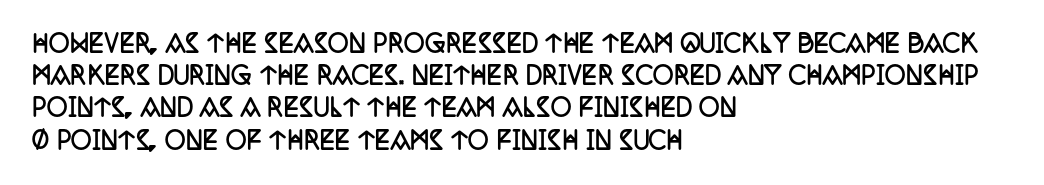
The image shows 23 px bold type, upright; set left-aligned, normal line spacing (1.4x), normal letter spacing, not underlined.
